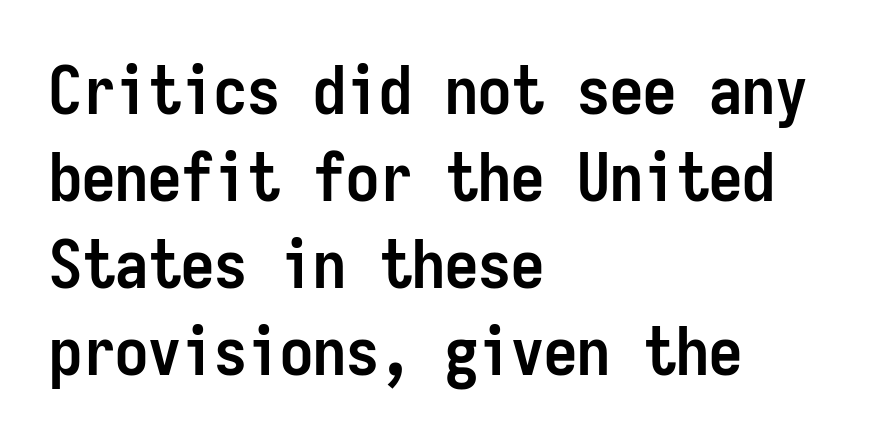
Q: Is the text bold? A: Yes.
Q: Is the text italic (slanted)? A: No, it is upright.
Q: Is the typeface a serif or a sans-serif typeface? A: Sans-serif.
Q: Is the text underlined? A: No.
Q: How is the paragraph aligned? A: Left-aligned.
Q: Is the spacing between letters normal or unusually wide? A: Normal.
Q: Is the spacing between lines tight, normal or loose? A: Normal.
Q: Width (condensed, normal, or wide)? A: Condensed.
Q: Stroke contrast? A: Low.
Q: x-height? A: Medium.
Q: Monospaced? A: Yes.
